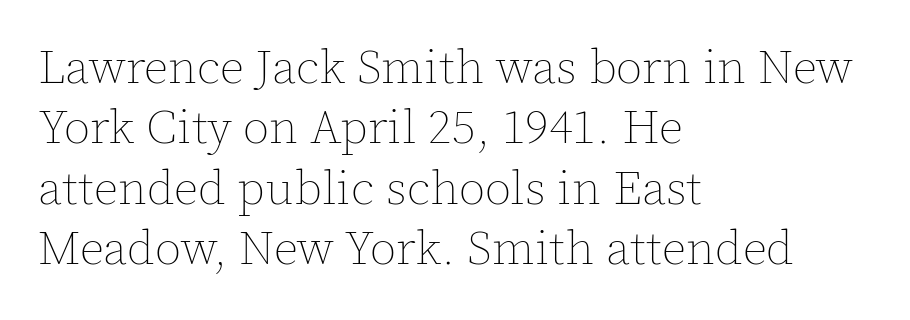
{"italic": "no", "bold": "no", "weight": "thin", "width": "normal", "x_height": "medium", "monospaced": "no", "underline": "no", "align": "left", "line_spacing": "normal", "line_spacing_ratio": 1.26, "letter_spacing": "normal", "letter_spacing_em": 0.0, "glyph_px": 48}
